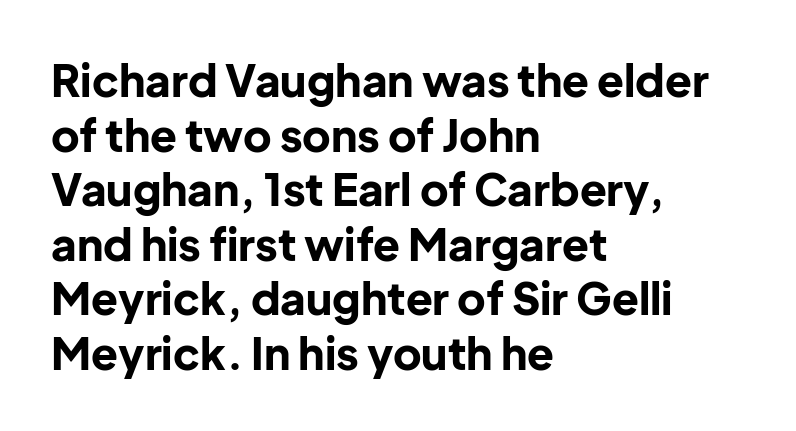
{"serif": "no", "italic": "no", "bold": "yes", "weight": "bold", "width": "normal", "stroke_contrast": "low", "x_height": "medium", "monospaced": "no", "underline": "no", "align": "left", "line_spacing_ratio": 1.24, "letter_spacing": "normal", "letter_spacing_em": 0.0, "glyph_px": 44}
